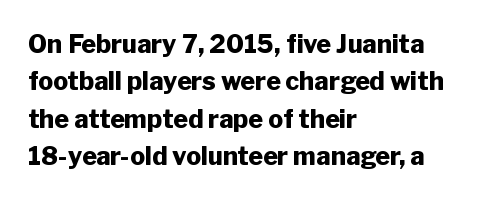
Baseline-to-baseline distance is the conventional proportion of letter height. The typesetter chose a ragged-right arrangement here. The zone under the glyphs is completely vacant. Typesetter's note: full bold, strokes at maximum text heaviness. In terms of posture, this sample is upright. The horizontal fit of the characters is conventional and even.
